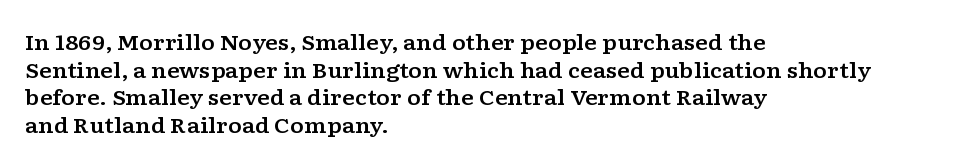
{"italic": "no", "underline": "no", "align": "left", "line_spacing": "normal", "line_spacing_ratio": 1.31, "letter_spacing": "normal", "letter_spacing_em": 0.0, "glyph_px": 21}
